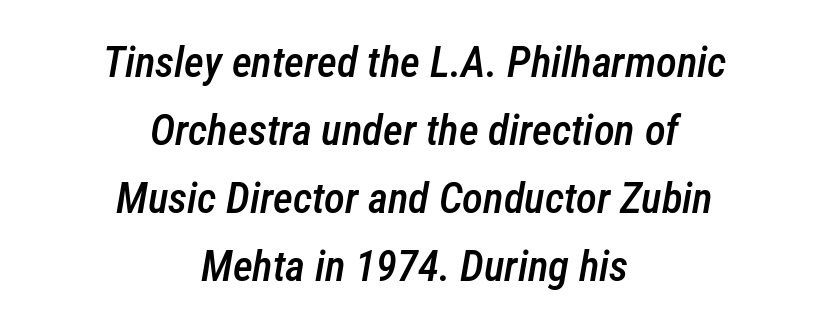
The image shows 43 px semibold, condensed type, italic (leaning right); set centered, normal line spacing (1.58x), normal letter spacing, not underlined; low stroke contrast and a medium x-height.
